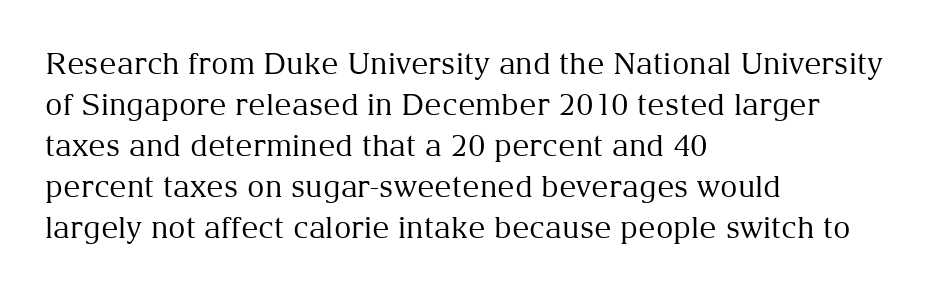
The image shows 30 px regular-weight serif type, upright; set left-aligned, normal line spacing (1.37x), normal letter spacing, not underlined; medium stroke contrast and a medium x-height.
